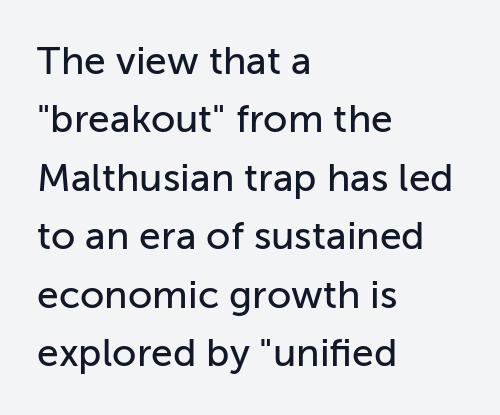
The image shows 39 px sans-serif type, upright; set left-aligned, normal line spacing (1.5x), normal letter spacing, not underlined; low stroke contrast and a medium x-height.
